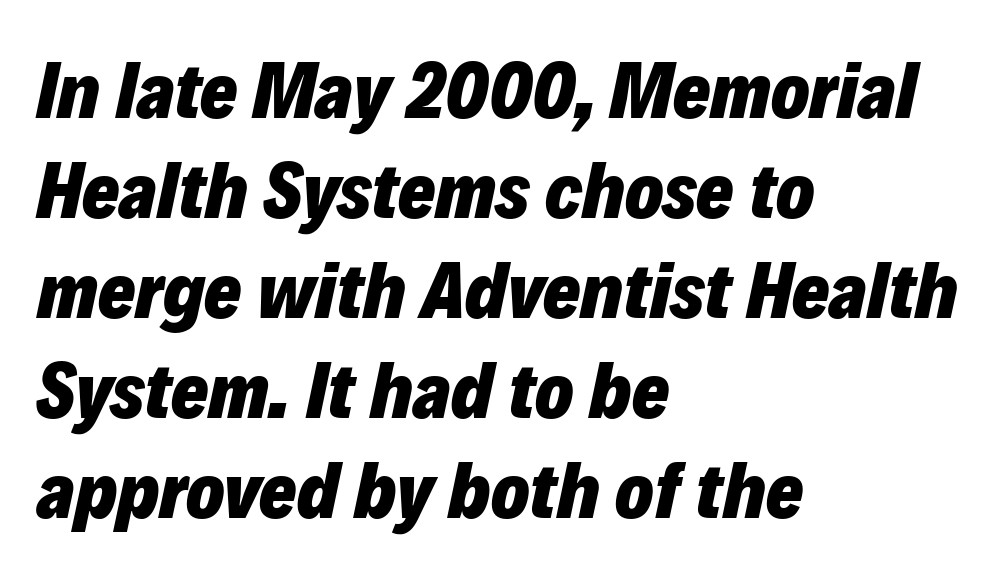
The image shows 80 px heavy type, italic (leaning right); set left-aligned, normal line spacing (1.25x), normal letter spacing, not underlined; low stroke contrast and a medium x-height.
